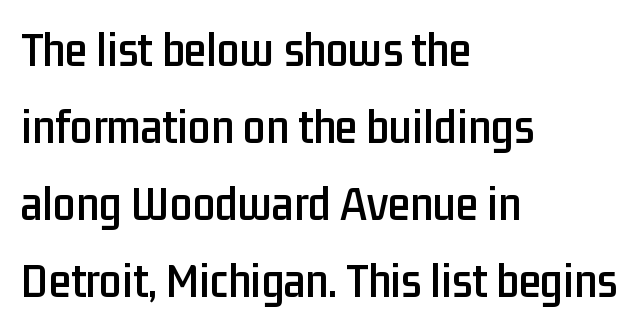
The image shows 50 px condensed sans-serif type, upright; set left-aligned, normal line spacing (1.54x), normal letter spacing, not underlined; low stroke contrast and a medium x-height.
